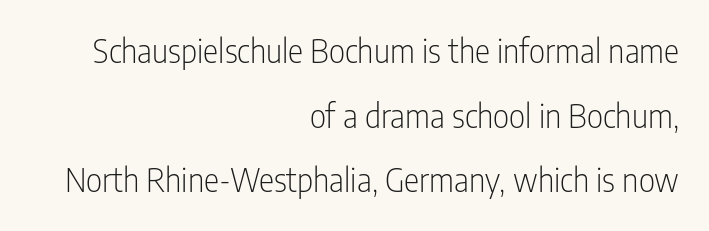
{"serif": "no", "italic": "no", "bold": "no", "weight": "light", "width": "condensed", "stroke_contrast": "low", "x_height": "medium", "monospaced": "no", "underline": "no", "align": "right", "line_spacing": "loose", "line_spacing_ratio": 2.02, "letter_spacing": "normal", "letter_spacing_em": 0.0, "glyph_px": 32}
